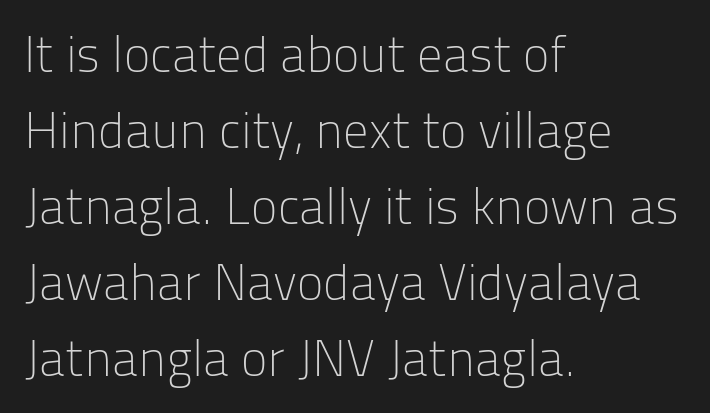
Character widths vary here, with narrow letters taking less room than wide ones. The type is set solid horizontally, with unmodified tracking. Tall strokes in this sample are plumb rather than angled. Each row of text sits above clean, open space. Examine the stroke ends and you'll find no serifs. Typeset ragged right — the left edge is the straight one.
